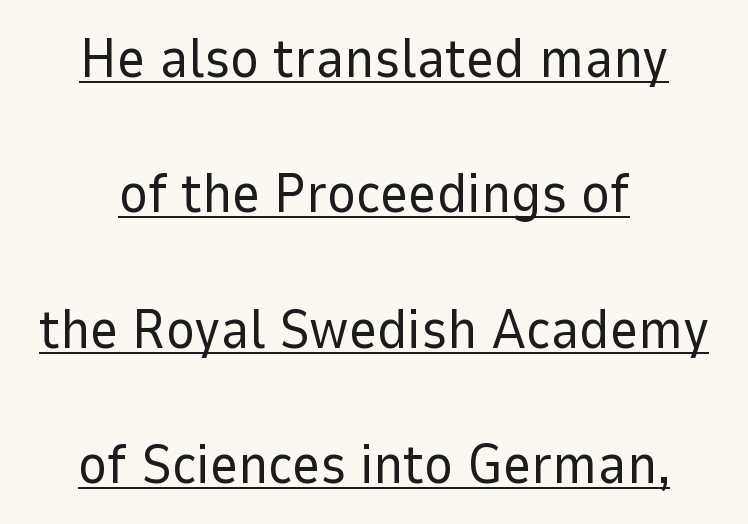
{"serif": "no", "italic": "no", "bold": "no", "weight": "regular", "width": "normal", "stroke_contrast": "low", "x_height": "medium", "monospaced": "no", "underline": "yes", "align": "center", "line_spacing": "loose", "line_spacing_ratio": 2.46, "letter_spacing": "normal", "letter_spacing_em": 0.0, "glyph_px": 55}
